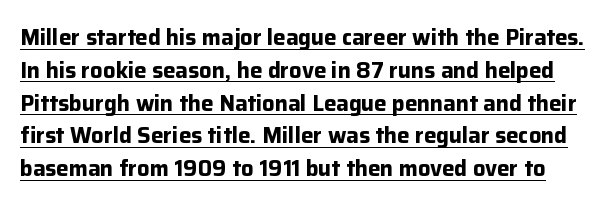
{"italic": "no", "bold": "yes", "underline": "yes", "line_spacing": "normal", "line_spacing_ratio": 1.49, "letter_spacing": "normal", "letter_spacing_em": 0.0, "glyph_px": 22}
